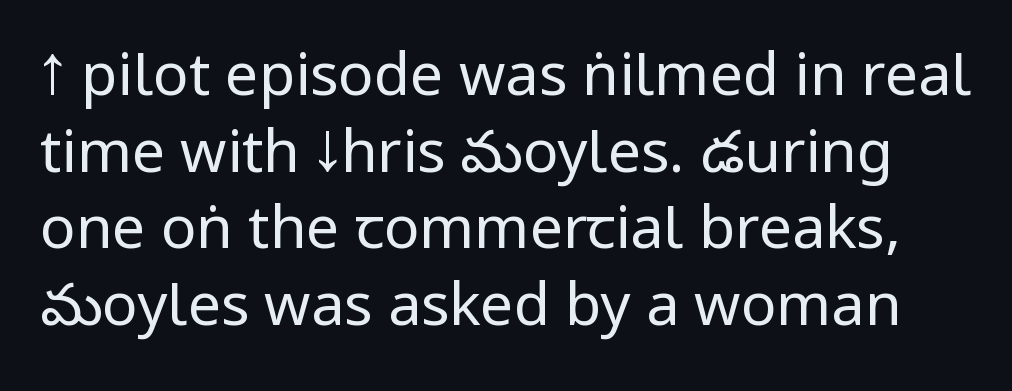
No letter is thick-stroked: the sample isn't bold. The letters sit at their default tracking, neither squeezed nor spread. Does the lettering tilt? It doesn't — this is upright. Evenly set lines give the paragraph a standard silhouette. Check where the strokes stop: nothing finishes them off — pure sans. The specimen omits any rule beneath the text block's lines.
